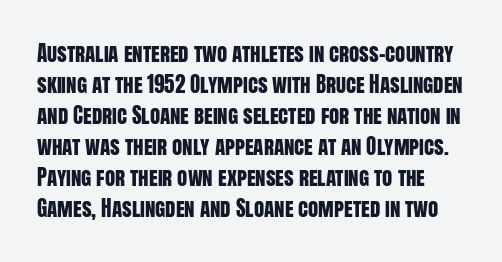
Q: Is the text italic (slanted)? A: No, it is upright.
Q: Is the text underlined? A: No.
Q: Is the spacing between letters normal or unusually wide? A: Normal.
Q: Is the spacing between lines tight, normal or loose? A: Normal.
